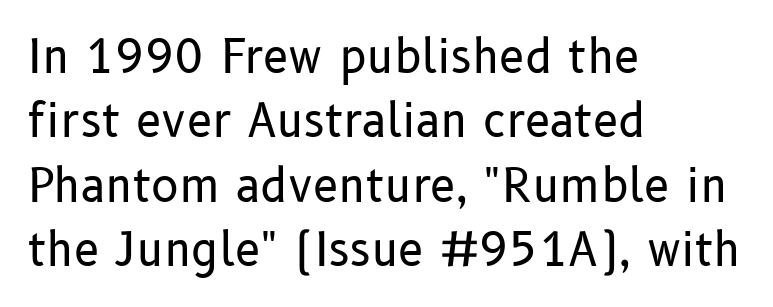
{"serif": "no", "italic": "no", "bold": "no", "weight": "regular", "width": "normal", "stroke_contrast": "low", "x_height": "medium", "monospaced": "no", "underline": "no", "align": "left", "line_spacing": "normal", "line_spacing_ratio": 1.4, "letter_spacing": "normal", "letter_spacing_em": 0.0, "glyph_px": 46}
